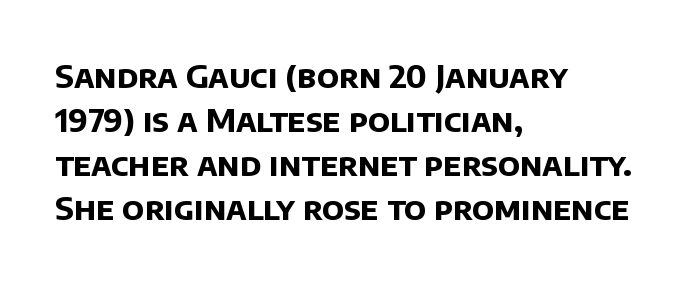
Check where the strokes stop: nothing finishes them off — pure sans. Character widths vary here, with narrow letters taking less room than wide ones. The vertical gap from one line to the next is medium. Here the glyphs are tracked normally, forming tight word shapes. Line beginnings align vertically; line endings do not. Unmarked baselines from the first word to the last.
